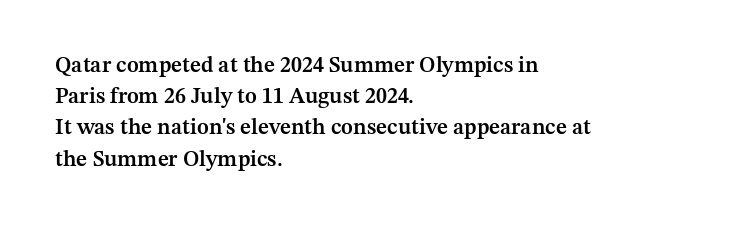
Q: Is the text bold? A: Semi-bold.
Q: Is the text italic (slanted)? A: No, it is upright.
Q: Is the text underlined? A: No.
Q: How is the paragraph aligned? A: Left-aligned.
Q: Is the spacing between letters normal or unusually wide? A: Normal.
Q: Is the spacing between lines tight, normal or loose? A: Normal.
